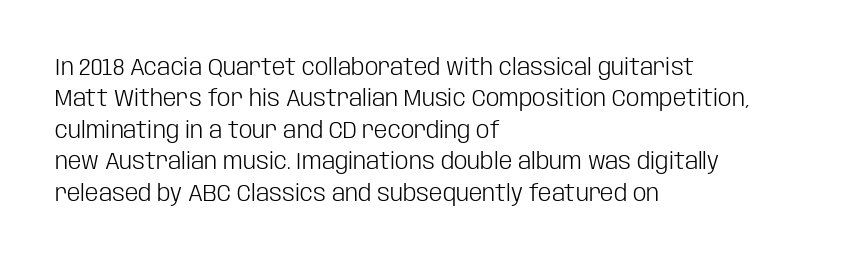
The image shows 24 px text type, upright; set left-aligned, normal line spacing (1.31x), normal letter spacing, not underlined.
